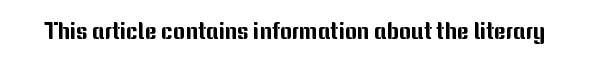
Each word holds together tightly as a unit, with standard inter-letter gaps. Posture: upright roman. The specimen omits any rule beneath the text block's lines.
